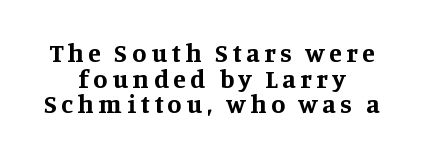
{"italic": "no", "bold": "yes", "underline": "no", "align": "center", "line_spacing": "tight", "line_spacing_ratio": 0.99, "glyph_px": 26}
